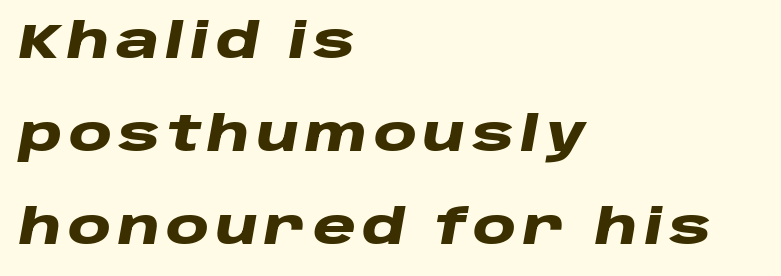
{"italic": "yes", "lean": "right", "slant_degrees": 10, "bold": "yes", "weight": "heavy", "width": "wide", "stroke_contrast": "low", "x_height": "large", "monospaced": "no", "underline": "no", "align": "left", "line_spacing": "loose", "line_spacing_ratio": 1.9, "glyph_px": 49}
